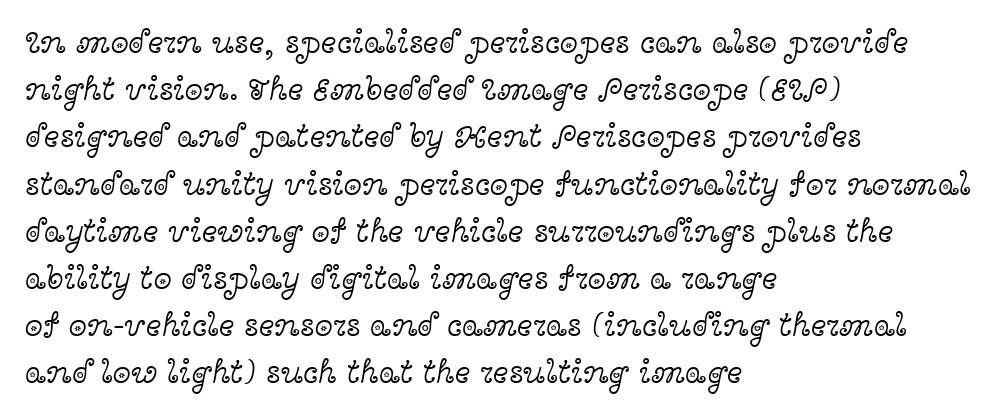
Q: Is the text bold? A: No.
Q: Is the text italic (slanted)? A: No, it is upright.
Q: Is the typeface a serif or a sans-serif typeface? A: Serif.
Q: Is the text underlined? A: No.
Q: How is the paragraph aligned? A: Left-aligned.
Q: Is the spacing between letters normal or unusually wide? A: Normal.
Q: Is the spacing between lines tight, normal or loose? A: Normal.
Q: Width (condensed, normal, or wide)? A: Wide.
Q: x-height? A: Medium.
Q: Monospaced? A: No.
